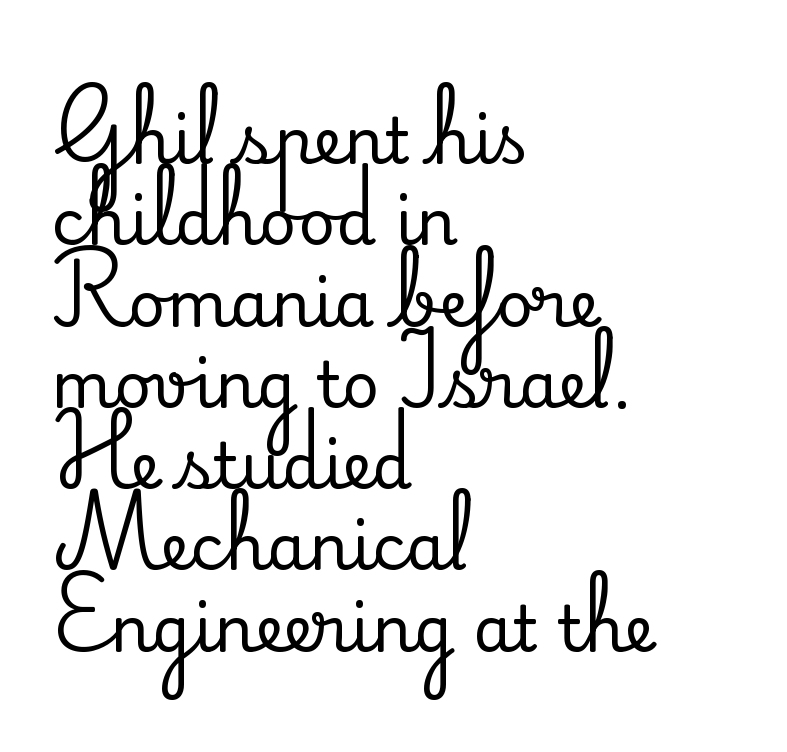
{"serif": "yes", "italic": "no", "width": "normal", "stroke_contrast": "medium", "x_height": "small", "monospaced": "no", "underline": "no", "align": "left", "line_spacing": "normal", "line_spacing_ratio": 1.27, "letter_spacing": "normal", "letter_spacing_em": 0.0, "glyph_px": 64}
